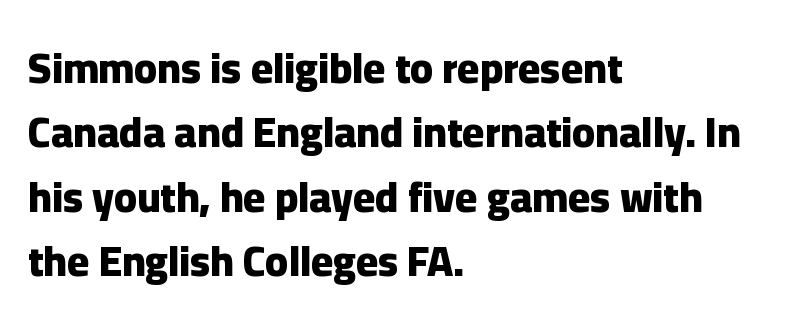
This sample keeps an unexceptional amount of space between lines. Where is the straight margin? On the left. Compared with typical body copy, the letter spacing here is the same. The face used here has the dense, thick strokes of a bold. No italicization has been applied; the sample stays upright.
